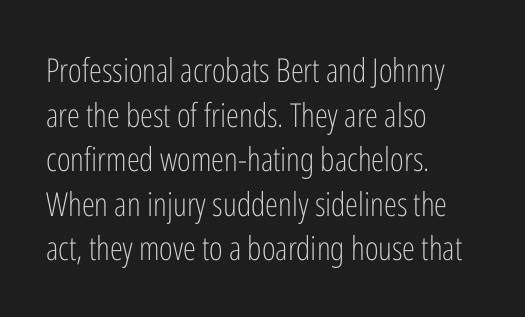
Horizontally, the lines are justified to the leading edge only. Plain, unruled lines of type. The type family on display is of the sans-serif kind. The passage shown is not bold in any degree. A typesetter would call this leading conventional body-copy spacing. The lettering stays uniformly vertical, giving the passage a roman look.
